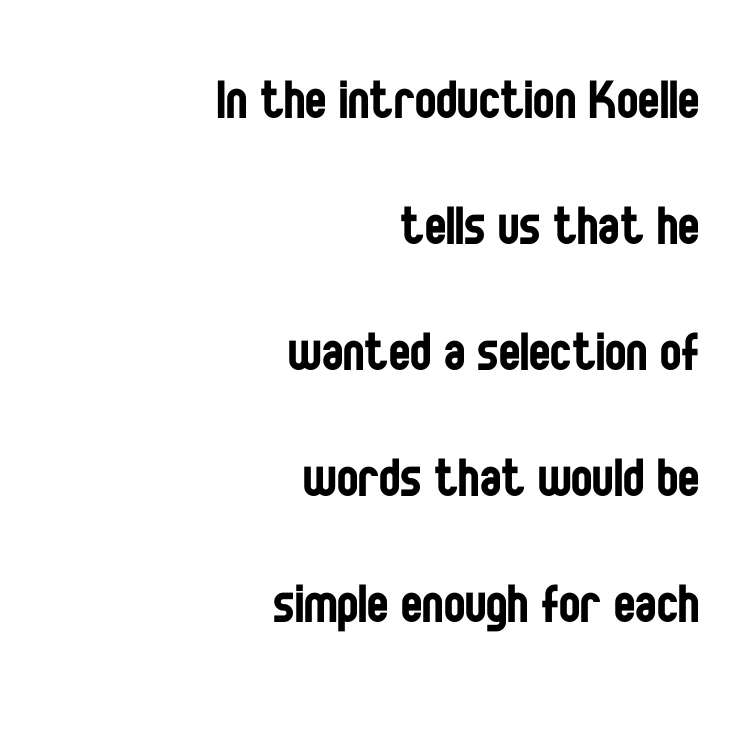
The image shows 64 px regular-weight, condensed sans-serif type, upright; set right-aligned, loose line spacing (1.97x), normal letter spacing, not underlined; low stroke contrast and a large x-height.
